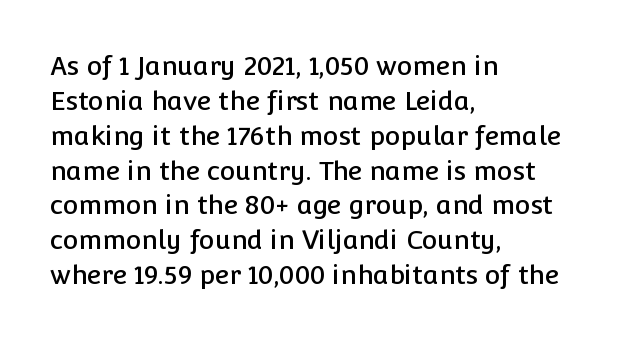
The letters stand straight up with perfectly vertical stems. Anything drawn beneath the words? Only blank space. Vertical spacing — default. Short note: letters normally spaced. Leftover space on each line is placed entirely after the last word.
